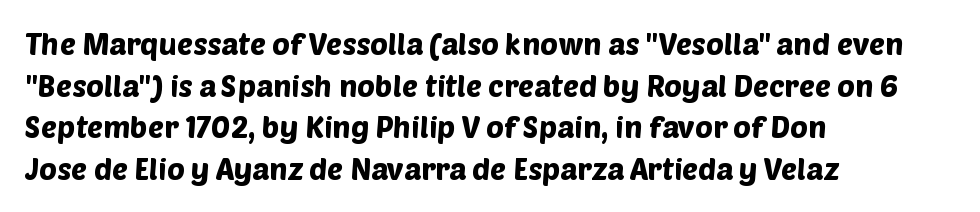
Each row of text sits above clean, open space. This rendering uses left alignment, leaving the right contour irregular. Letter spacing: default. The passage shown stacks its lines at a standard gap. Think of a printed novel: that variable character pitch is what you see here.
